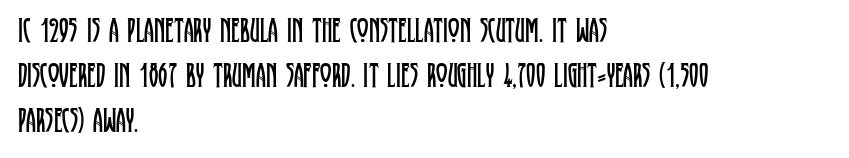
The image shows 35 px regular-weight, condensed serif type, upright; set left-aligned, normal line spacing (1.29x), normal letter spacing, not underlined; low stroke contrast and a large x-height.
